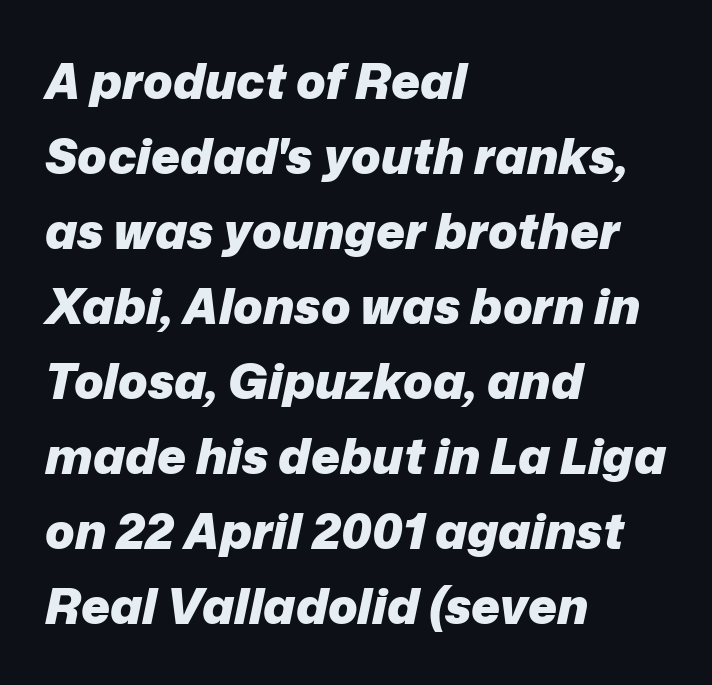
The image shows 49 px heavy type, italic (leaning right); set left-aligned, normal line spacing (1.53x), normal letter spacing, not underlined; low stroke contrast and a medium x-height.
